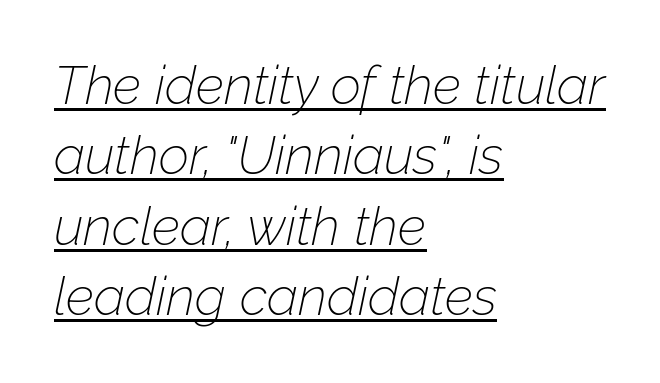
The image shows 53 px thin type, italic (leaning right); set left-aligned, normal line spacing (1.33x), normal letter spacing, underlined; low stroke contrast and a medium x-height.
